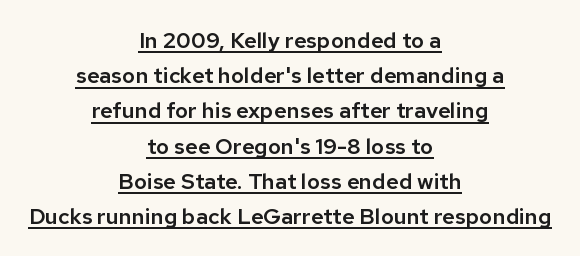
Q: Is the text italic (slanted)? A: No, it is upright.
Q: Is the text underlined? A: Yes.
Q: How is the paragraph aligned? A: Centered.
Q: Is the spacing between letters normal or unusually wide? A: Normal.
Q: Is the spacing between lines tight, normal or loose? A: Normal.
